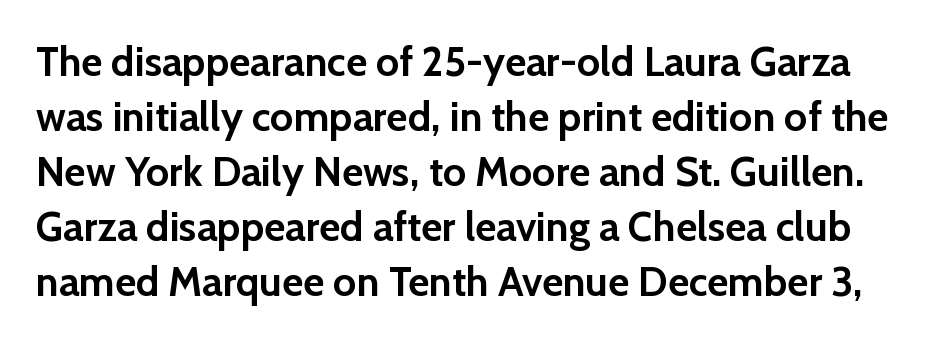
Q: Is the text bold? A: Yes.
Q: Is the text italic (slanted)? A: No, it is upright.
Q: Is the typeface a serif or a sans-serif typeface? A: Sans-serif.
Q: Is the text underlined? A: No.
Q: Is the spacing between letters normal or unusually wide? A: Normal.
Q: Is the spacing between lines tight, normal or loose? A: Normal.
Q: Width (condensed, normal, or wide)? A: Normal.
Q: Stroke contrast? A: Low.
Q: x-height? A: Medium.
Q: Monospaced? A: No.
